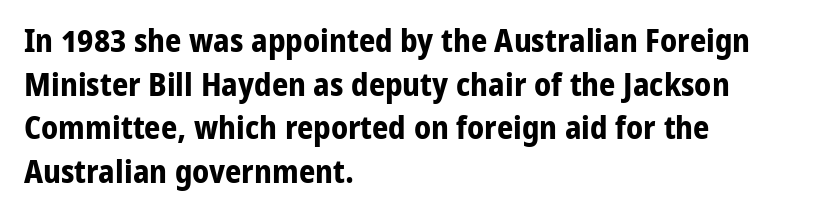
Look at the stroke-to-counter ratio: heavy, a bold. If you drew a line through each stem, it would be perfectly vertical. The space between consecutive lines is moderate. Honestly, the letter spacing is just normal — you wouldn't notice it.
